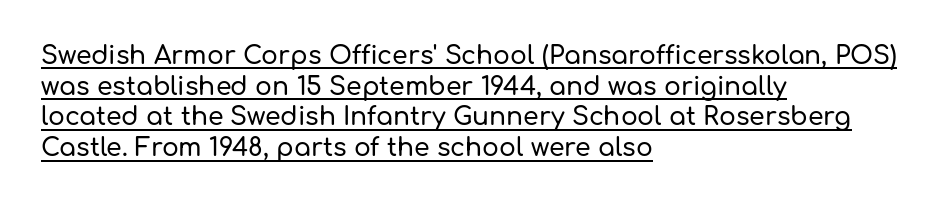
Q: Is the text italic (slanted)? A: No, it is upright.
Q: Is the text underlined? A: Yes.
Q: How is the paragraph aligned? A: Left-aligned.
Q: Is the spacing between letters normal or unusually wide? A: Normal.
